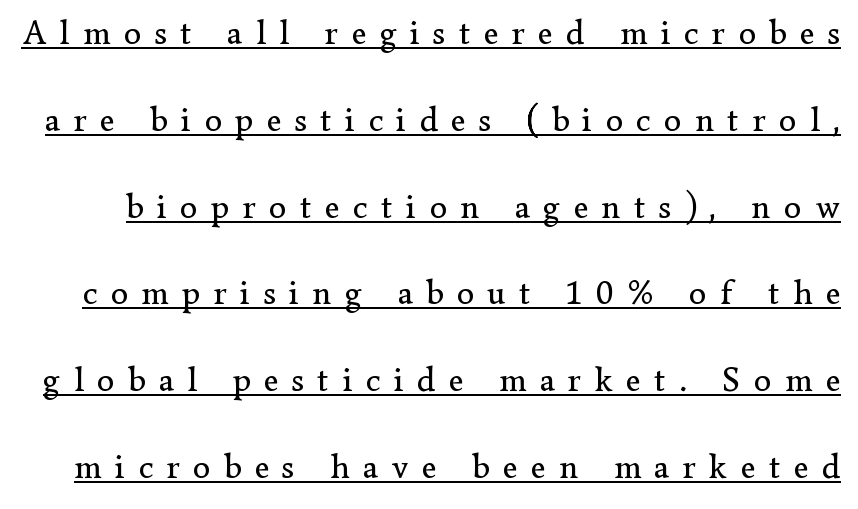
{"serif": "yes", "italic": "no", "bold": "no", "weight": "regular", "width": "normal", "stroke_contrast": "low", "x_height": "small", "monospaced": "no", "underline": "yes", "line_spacing": "loose", "line_spacing_ratio": 2.48, "letter_spacing": "wide", "letter_spacing_em": 0.38, "glyph_px": 35}
